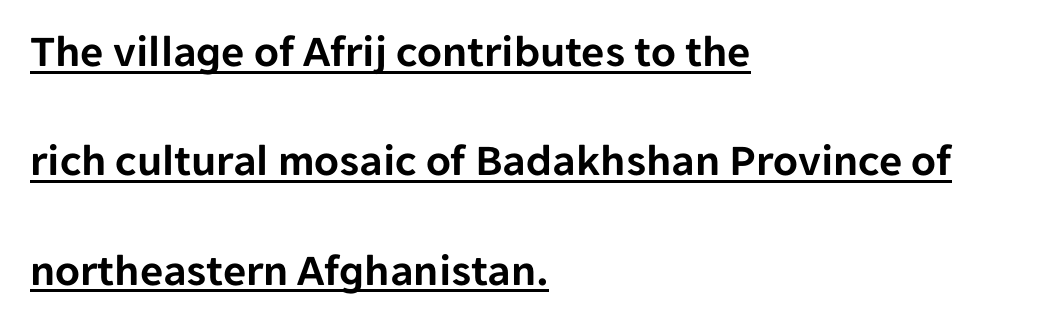
The image shows 45 px sans-serif type, upright; set left-aligned, loose line spacing (2.43x), normal letter spacing, underlined; low stroke contrast and a medium x-height.
